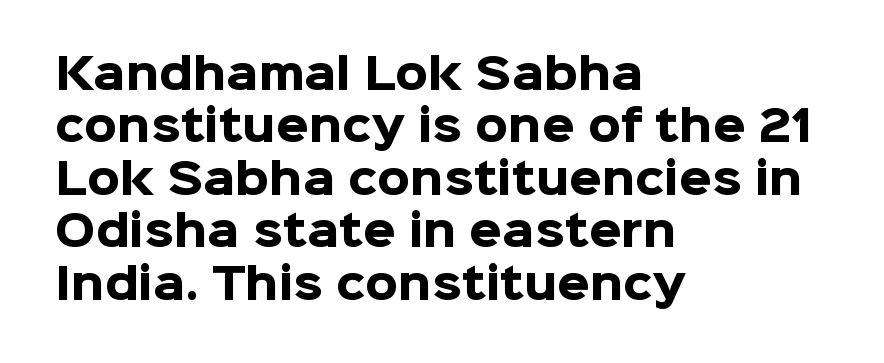
{"serif": "no", "italic": "no", "bold": "yes", "weight": "heavy", "width": "normal", "stroke_contrast": "low", "x_height": "medium", "monospaced": "no", "underline": "no", "align": "left", "line_spacing": "normal", "line_spacing_ratio": 1.25, "letter_spacing": "normal", "letter_spacing_em": 0.0, "glyph_px": 42}
